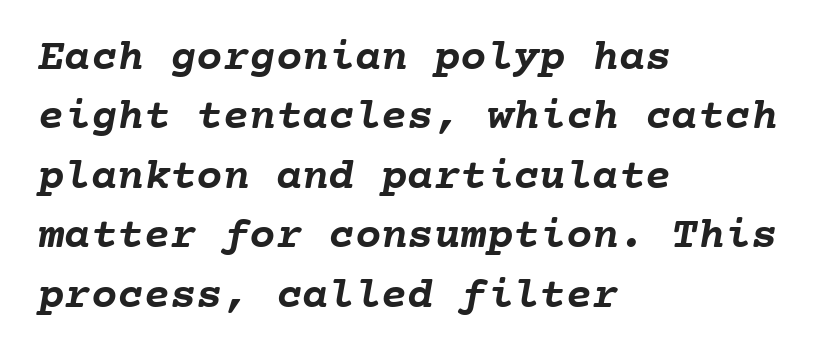
{"bold": "yes", "weight": "semibold", "width": "normal", "stroke_contrast": "low", "x_height": "medium", "monospaced": "yes", "underline": "no", "align": "left", "line_spacing": "normal", "line_spacing_ratio": 1.35, "letter_spacing": "normal", "letter_spacing_em": 0.0, "glyph_px": 44}
